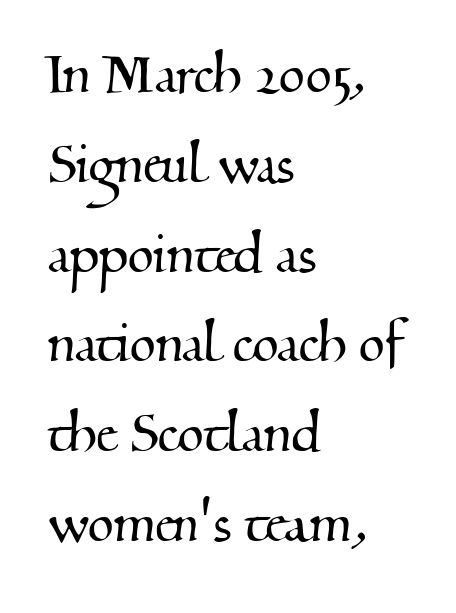
{"serif": "yes", "width": "normal", "stroke_contrast": "medium", "x_height": "small", "monospaced": "no", "underline": "no", "align": "left", "line_spacing": "normal", "line_spacing_ratio": 1.34, "letter_spacing": "normal", "letter_spacing_em": 0.0, "glyph_px": 67}
